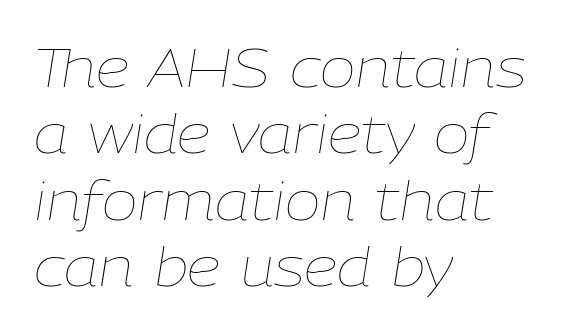
{"italic": "yes", "lean": "right", "slant_degrees": 9, "bold": "no", "weight": "thin", "width": "normal", "stroke_contrast": "low", "x_height": "medium", "monospaced": "no", "underline": "no", "align": "left", "line_spacing_ratio": 1.23, "letter_spacing": "normal", "letter_spacing_em": 0.0, "glyph_px": 54}
